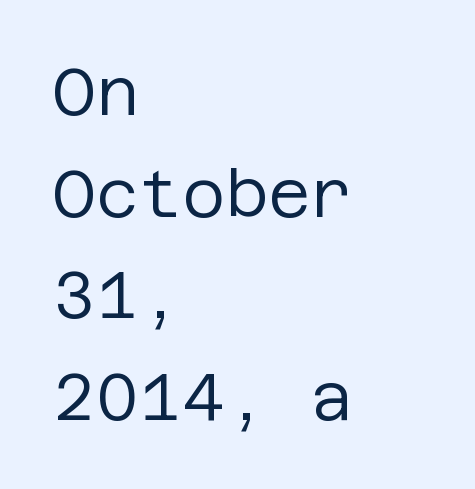
This sample keeps an unexceptional amount of space between lines. The tracking reads as untouched default to a designer's eye. Stroke mass is kept to a normal reading level or below. One-word summary of the alignment: left.
